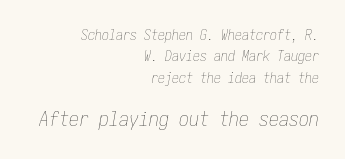
Q: Is the text bold? A: No.
Q: Is the text italic (slanted)? A: Yes, it leans right by about 10 degrees.
Q: Is the text underlined? A: No.
Q: How is the paragraph aligned? A: Right-aligned.
Q: Is the spacing between letters normal or unusually wide? A: Normal.
Q: Is the spacing between lines tight, normal or loose? A: Normal.
Q: Which block of text is set in a larger size, the first (top) or the second (bottom)? A: The second (bottom) one.
